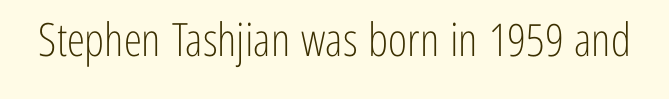
You can tell from the bare stems that sans-serif type was used. Stems here are at most as thick as an everyday book face. Italic: no, the glyphs are upright roman. Honestly, there is no underline to notice here at all.
